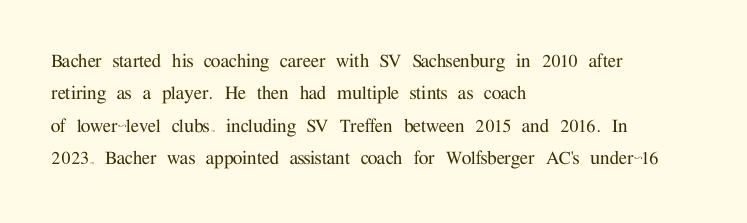
{"italic": "no", "underline": "no", "align": "left", "line_spacing": "normal", "line_spacing_ratio": 1.47, "letter_spacing": "normal", "letter_spacing_em": 0.0, "glyph_px": 22}
